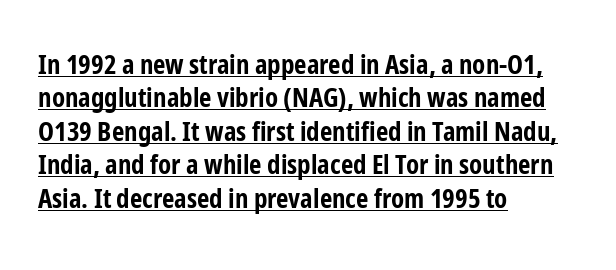
The image shows 27 px bold type, upright; set left-aligned, line spacing 1.24x, normal letter spacing, underlined.
